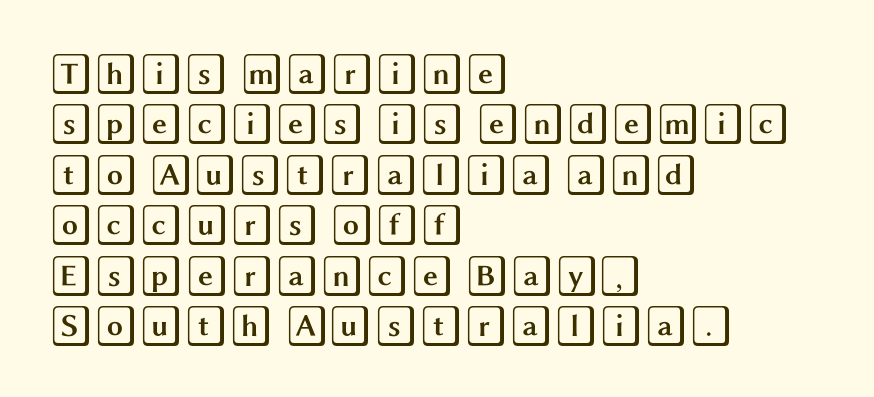
The image shows 41 px wide type, upright; set left-aligned, line spacing 1.23x, normal letter spacing, not underlined; a large x-height.
